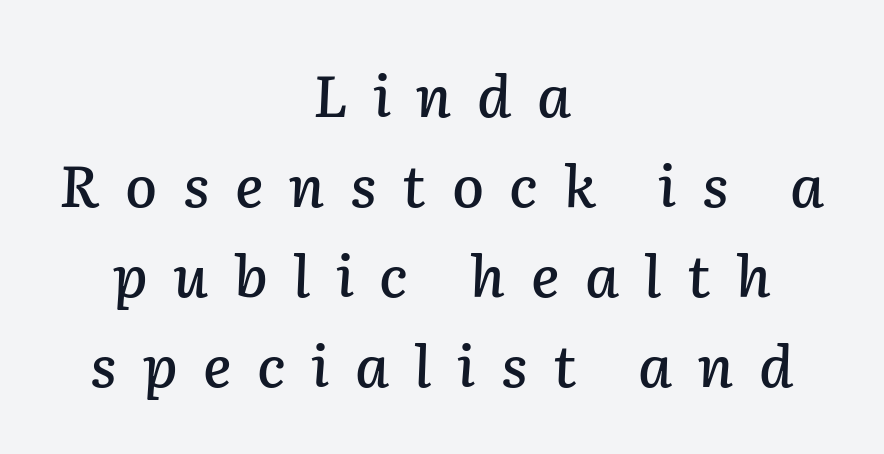
The image shows 58 px text type, italic (leaning right); set centered, normal line spacing (1.55x), unusually wide letter spacing (+0.44 em), not underlined; low stroke contrast and a medium x-height.
